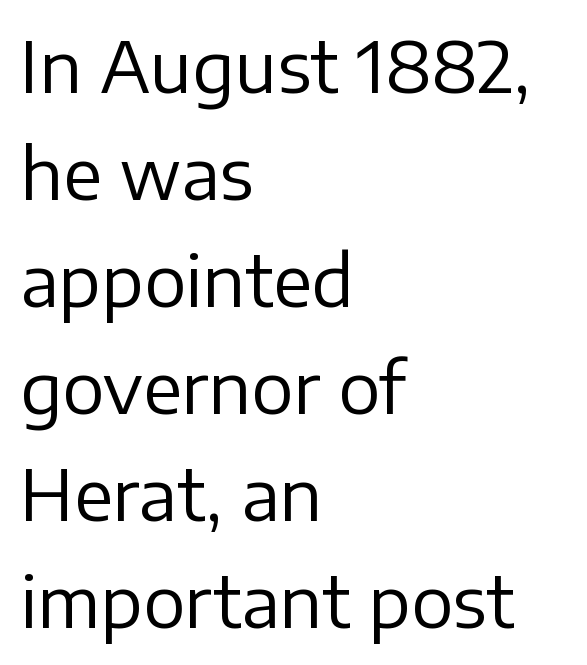
The image shows 70 px regular-weight sans-serif type, upright; set left-aligned, normal line spacing (1.53x), normal letter spacing, not underlined; low stroke contrast and a medium x-height.
